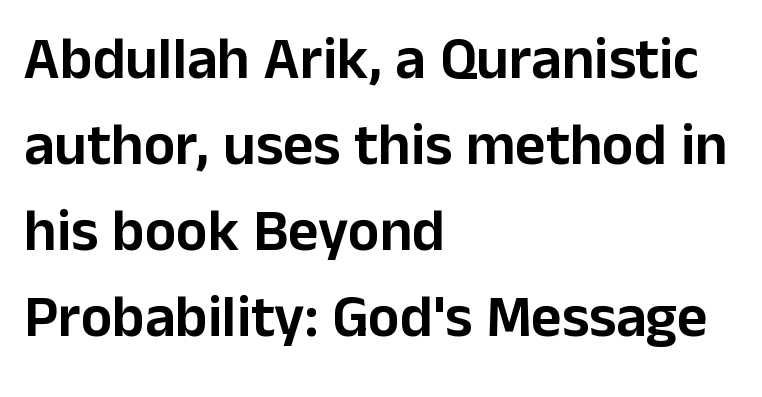
{"serif": "no", "italic": "no", "width": "normal", "stroke_contrast": "low", "x_height": "medium", "monospaced": "no", "underline": "no", "align": "left", "line_spacing": "normal", "line_spacing_ratio": 1.46, "letter_spacing": "normal", "letter_spacing_em": 0.0, "glyph_px": 59}
